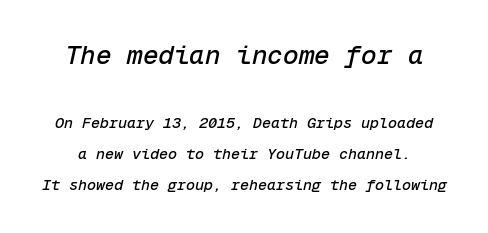
There is no visible air inserted between adjacent glyphs. Slanted lettering throughout. The block of text is sparse from top to bottom, with ample space between rows. Whoever set this made the first block the dominant, larger element. The string is rendered with underlining switched off.
